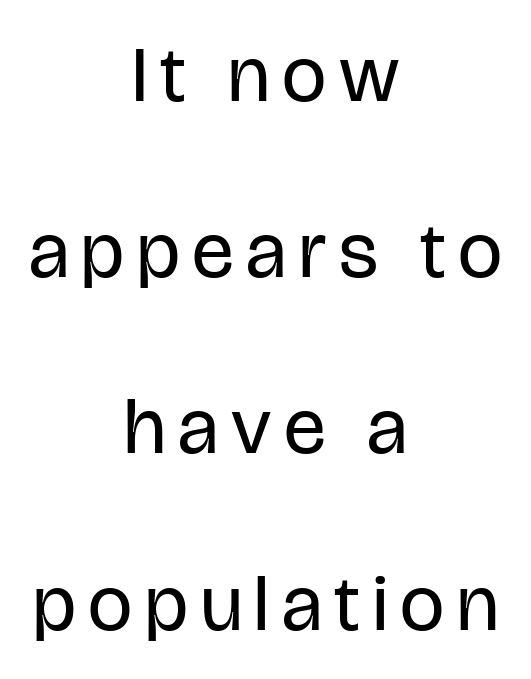
Q: Is the text bold? A: No.
Q: Is the text italic (slanted)? A: No, it is upright.
Q: Is the typeface a serif or a sans-serif typeface? A: Sans-serif.
Q: Is the text underlined? A: No.
Q: How is the paragraph aligned? A: Centered.
Q: Is the spacing between lines tight, normal or loose? A: Loose.
Q: Width (condensed, normal, or wide)? A: Condensed.
Q: Stroke contrast? A: Low.
Q: x-height? A: Large.
Q: Monospaced? A: No.
